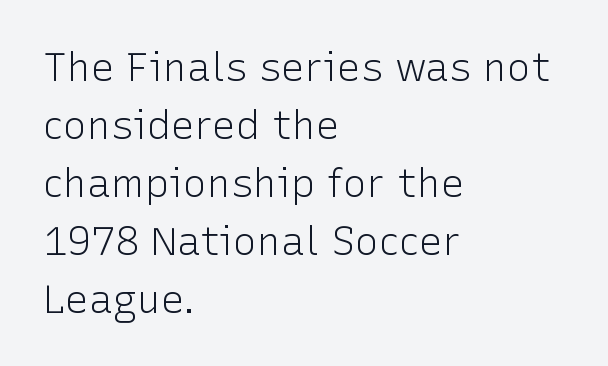
Does the lettering tilt? It doesn't — this is upright. The face used here is rendered with its standard letterfit. This rendering employs a face without finishing strokes, i.e., a sans-serif. Only glyphs here, with clear space below each row. The space between consecutive lines is moderate.
